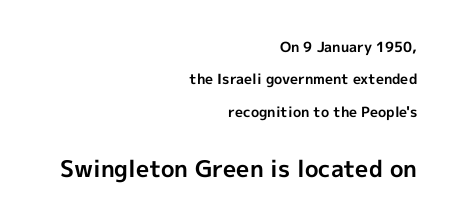
The image shows 23 px bold type, upright; set right-aligned, loose line spacing (2.32x), normal letter spacing, not underlined; the second (bottom) block is 1.64x larger.
